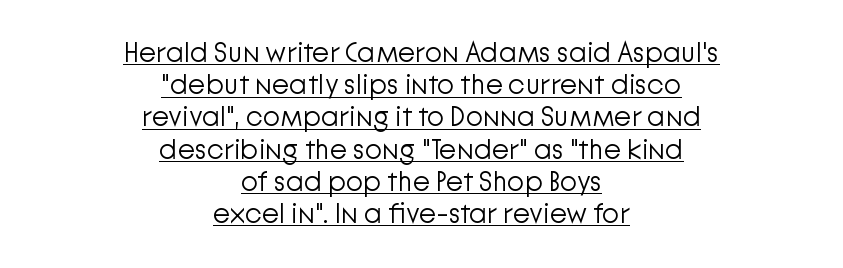
Q: Is the text bold? A: No.
Q: Is the text italic (slanted)? A: No, it is upright.
Q: Is the typeface a serif or a sans-serif typeface? A: Sans-serif.
Q: Is the text underlined? A: Yes.
Q: How is the paragraph aligned? A: Centered.
Q: Is the spacing between letters normal or unusually wide? A: Normal.
Q: Is the spacing between lines tight, normal or loose? A: Tight.
Q: Width (condensed, normal, or wide)? A: Normal.
Q: Stroke contrast? A: Low.
Q: x-height? A: Medium.
Q: Monospaced? A: No.
